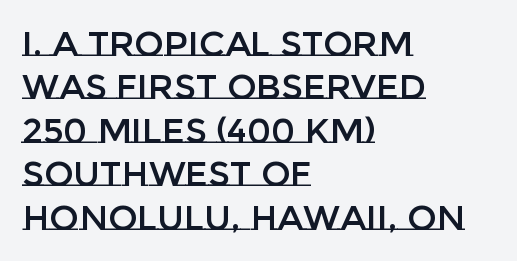
{"italic": "no", "width": "normal", "stroke_contrast": "low", "x_height": "large", "monospaced": "no", "underline": "no", "align": "left", "line_spacing_ratio": 1.24, "letter_spacing": "normal", "letter_spacing_em": 0.0, "glyph_px": 35}
